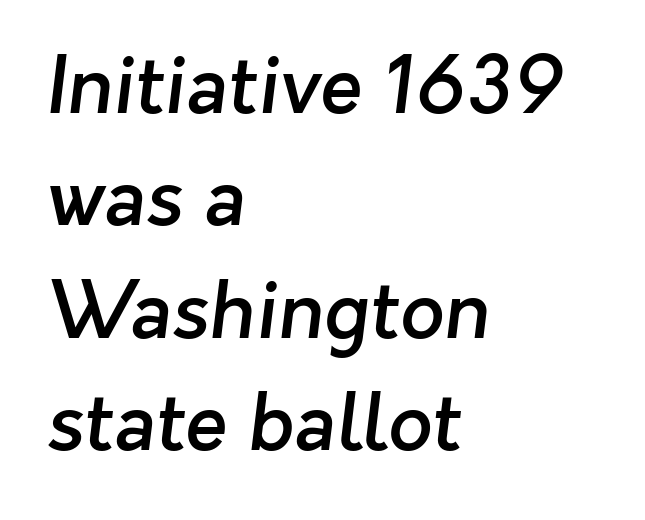
Q: Is the text bold? A: Semi-bold.
Q: Is the typeface a serif or a sans-serif typeface? A: Sans-serif.
Q: Is the text underlined? A: No.
Q: How is the paragraph aligned? A: Left-aligned.
Q: Is the spacing between letters normal or unusually wide? A: Normal.
Q: Is the spacing between lines tight, normal or loose? A: Normal.
Q: Width (condensed, normal, or wide)? A: Normal.
Q: Stroke contrast? A: Low.
Q: x-height? A: Medium.
Q: Monospaced? A: No.
